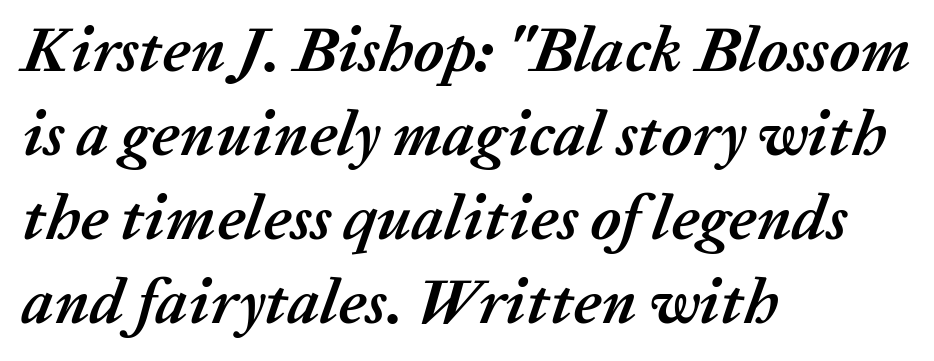
{"italic": "yes", "lean": "right", "slant_degrees": 20, "bold": "yes", "weight": "semibold", "width": "normal", "stroke_contrast": "medium", "x_height": "medium", "monospaced": "no", "underline": "no", "align": "left", "line_spacing": "normal", "line_spacing_ratio": 1.31, "letter_spacing": "normal", "letter_spacing_em": 0.0, "glyph_px": 64}
